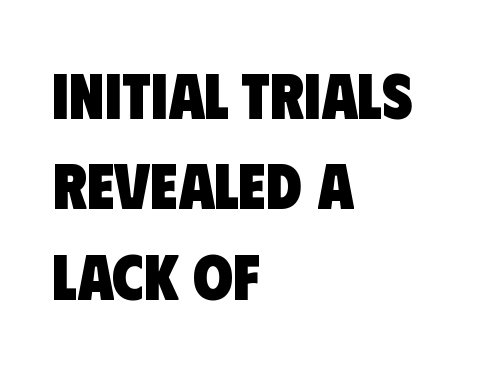
{"serif": "no", "bold": "yes", "weight": "heavy", "width": "condensed", "stroke_contrast": "low", "x_height": "large", "monospaced": "no", "underline": "no", "align": "left", "line_spacing": "normal", "line_spacing_ratio": 1.39, "letter_spacing": "normal", "letter_spacing_em": 0.0, "glyph_px": 65}
